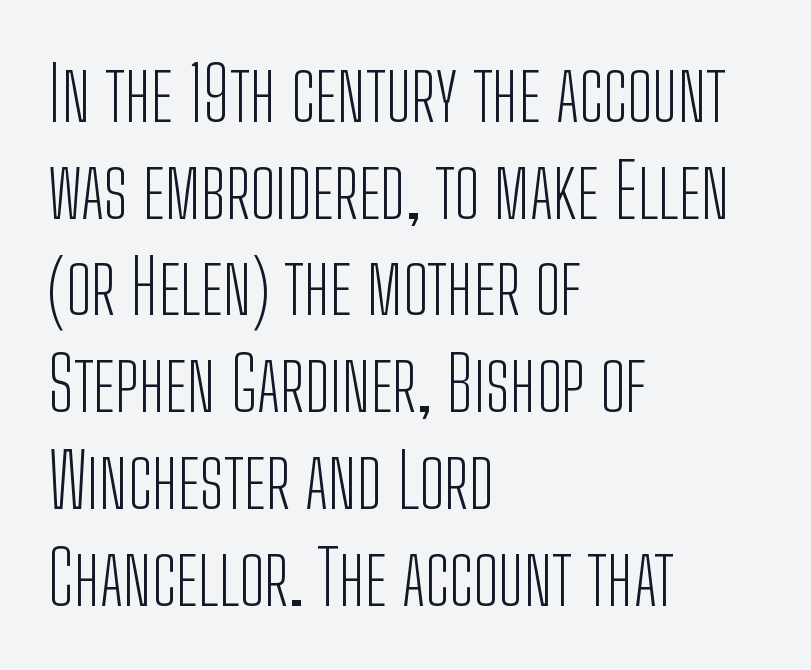
{"serif": "no", "italic": "no", "bold": "no", "weight": "light", "width": "condensed", "stroke_contrast": "low", "x_height": "medium", "monospaced": "no", "underline": "no", "align": "left", "line_spacing": "normal", "line_spacing_ratio": 1.29, "letter_spacing": "normal", "letter_spacing_em": 0.0, "glyph_px": 75}
